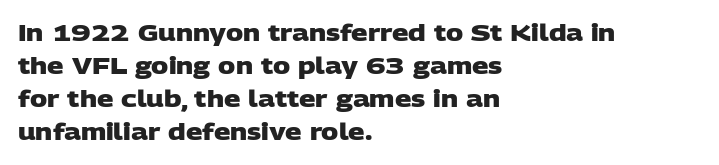
{"bold": "yes", "underline": "no", "align": "left", "line_spacing": "normal", "line_spacing_ratio": 1.44, "letter_spacing": "normal", "letter_spacing_em": 0.0, "glyph_px": 23}
